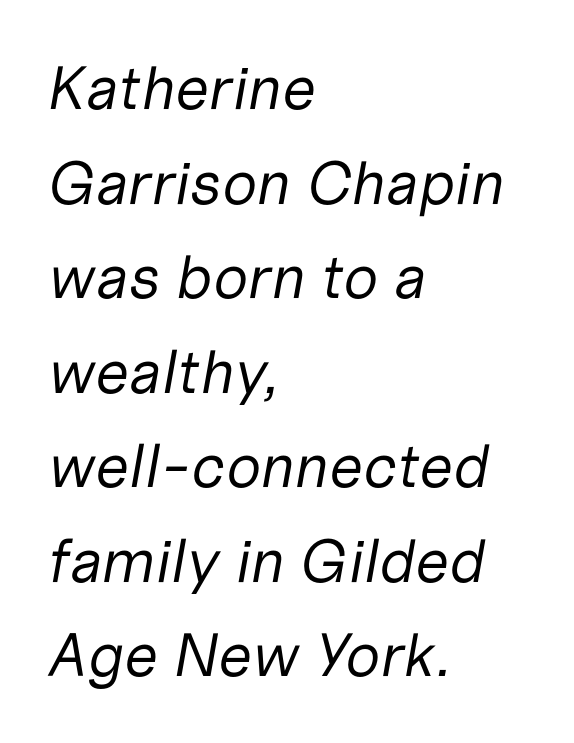
This is not heavy type; no bold has been used. The tracking reads as untouched default to a designer's eye. The rendering uses a moderate line-height, typical for paragraphs. In terms of posture, this sample is oblique. Varying glyph widths throughout — classic text-font behaviour.
